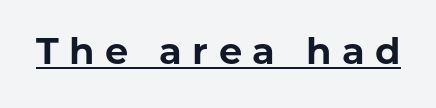
The image shows 37 px bold sans-serif type, upright; set unusually wide letter spacing (+0.28 em), underlined; low stroke contrast and a medium x-height.
